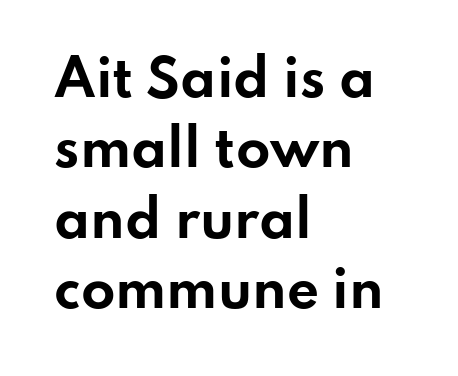
Q: Is the text bold? A: Yes.
Q: Is the text italic (slanted)? A: No, it is upright.
Q: Is the typeface a serif or a sans-serif typeface? A: Sans-serif.
Q: Is the text underlined? A: No.
Q: How is the paragraph aligned? A: Left-aligned.
Q: Is the spacing between letters normal or unusually wide? A: Normal.
Q: Is the spacing between lines tight, normal or loose? A: Normal.
Q: Width (condensed, normal, or wide)? A: Wide.
Q: Stroke contrast? A: Low.
Q: x-height? A: Small.
Q: Monospaced? A: No.
